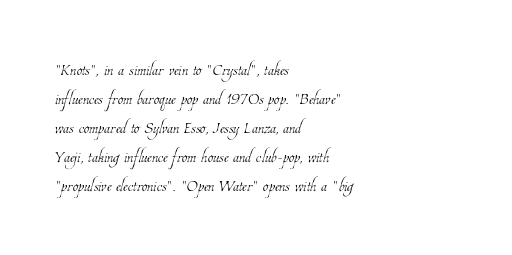
Q: Is the text bold? A: No.
Q: Is the text underlined? A: No.
Q: How is the paragraph aligned? A: Left-aligned.
Q: Is the spacing between letters normal or unusually wide? A: Normal.
Q: Is the spacing between lines tight, normal or loose? A: Normal.
